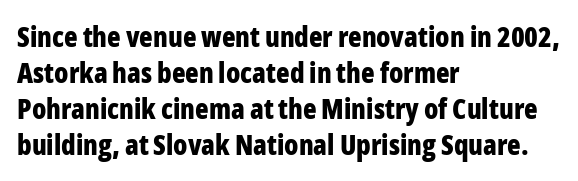
No extra tracking has been applied to these lines. If you drew a line through each stem, it would be perfectly vertical. The typeface chosen for these lines omits serifs. Quick note: interline space is typical. Where is the straight margin? On the left. Emphasis by weight is at full strength: bold.
